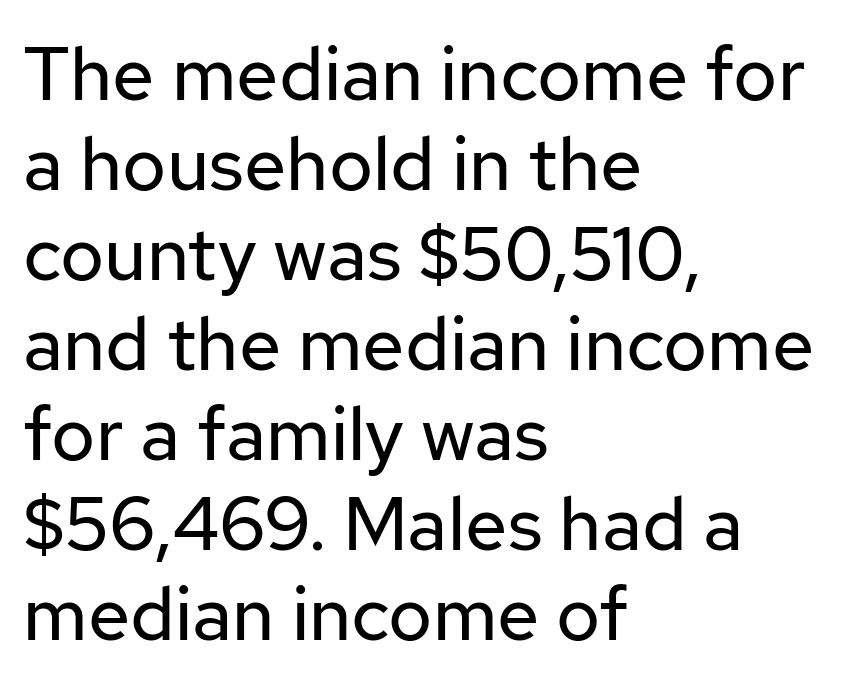
{"serif": "no", "italic": "no", "bold": "no", "weight": "regular", "width": "normal", "stroke_contrast": "low", "x_height": "medium", "monospaced": "no", "underline": "no", "align": "left", "line_spacing_ratio": 1.2, "letter_spacing": "normal", "letter_spacing_em": 0.0, "glyph_px": 75}
